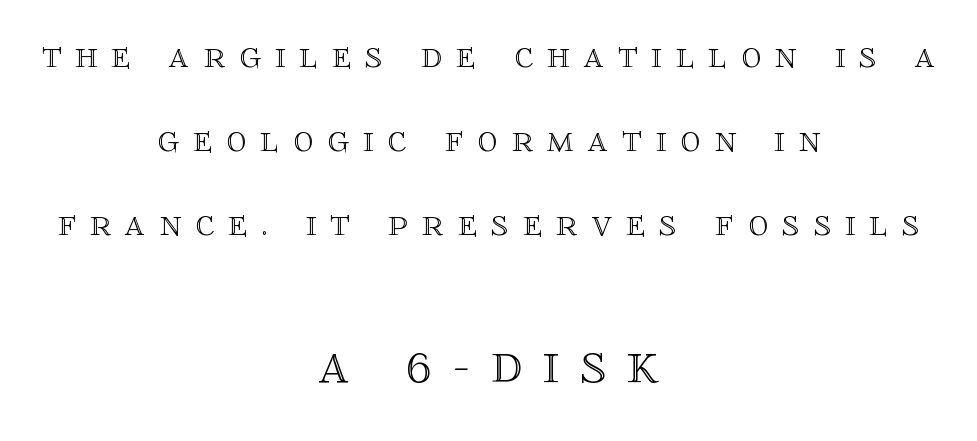
Q: Is the text italic (slanted)? A: No, it is upright.
Q: Is the text underlined? A: No.
Q: How is the paragraph aligned? A: Centered.
Q: Is the spacing between letters normal or unusually wide? A: Unusually wide.
Q: Is the spacing between lines tight, normal or loose? A: Loose.
Q: Which block of text is set in a larger size, the first (top) or the second (bottom)? A: The second (bottom) one.
Q: Width (condensed, normal, or wide)? A: Normal.
Q: x-height? A: Large.
Q: Monospaced? A: No.
